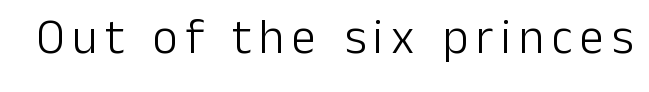
{"serif": "no", "italic": "no", "bold": "no", "weight": "light", "width": "normal", "stroke_contrast": "low", "x_height": "medium", "monospaced": "no", "underline": "no", "glyph_px": 49}
